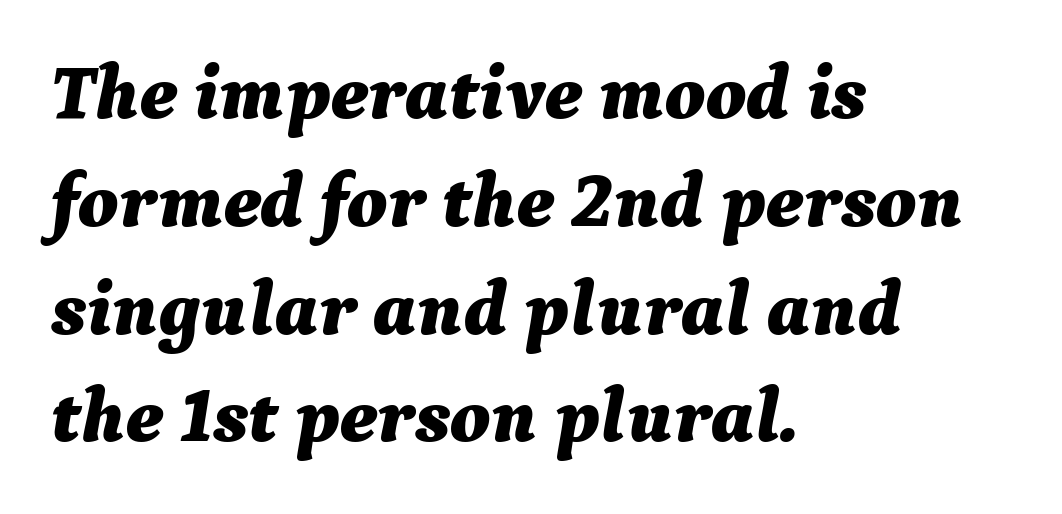
{"italic": "yes", "lean": "right", "slant_degrees": 9, "bold": "yes", "weight": "bold", "width": "normal", "stroke_contrast": "medium", "x_height": "medium", "monospaced": "no", "underline": "no", "align": "left", "line_spacing": "normal", "line_spacing_ratio": 1.4, "letter_spacing": "normal", "letter_spacing_em": 0.0, "glyph_px": 77}
